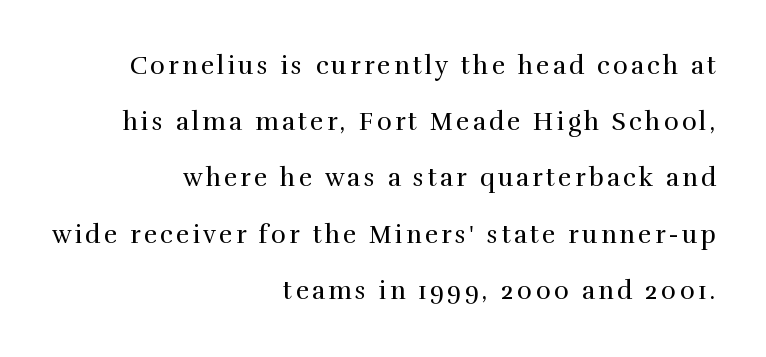
In terms of leading, this rendering errs on the spacious side. Notice how the stems are strictly vertical — no italics here. A light-to-regular cut is what we see here. Each row of text sits above clean, open space. The ragged edge is on the left, which tells us the setting is flush right.
